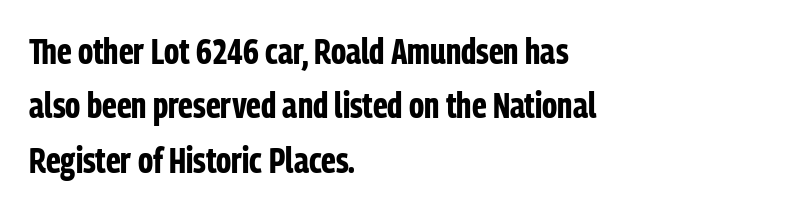
Q: Is the text bold? A: Yes.
Q: Is the text italic (slanted)? A: No, it is upright.
Q: Is the typeface a serif or a sans-serif typeface? A: Sans-serif.
Q: Is the text underlined? A: No.
Q: How is the paragraph aligned? A: Left-aligned.
Q: Is the spacing between letters normal or unusually wide? A: Normal.
Q: Is the spacing between lines tight, normal or loose? A: Normal.
Q: Width (condensed, normal, or wide)? A: Condensed.
Q: Stroke contrast? A: Low.
Q: x-height? A: Medium.
Q: Monospaced? A: No.
